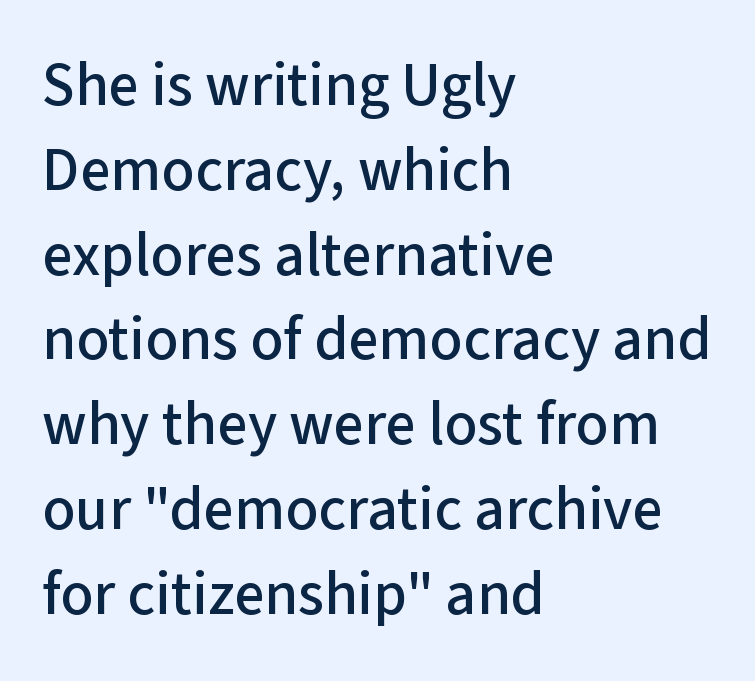
The image shows 61 px sans-serif type, upright; set left-aligned, normal line spacing (1.39x), normal letter spacing, not underlined; low stroke contrast and a medium x-height.
